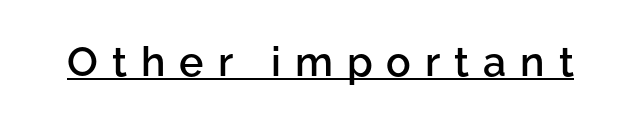
The typography opts for an upright posture over an oblique one. Has an underline been added? It has. Firm but not heavy-handed strokes: this text is semibold. The rendering shows plain stroke endings on the letterforms — a sans-serif design. The letters advance in unequal steps, a hallmark of proportional type.
